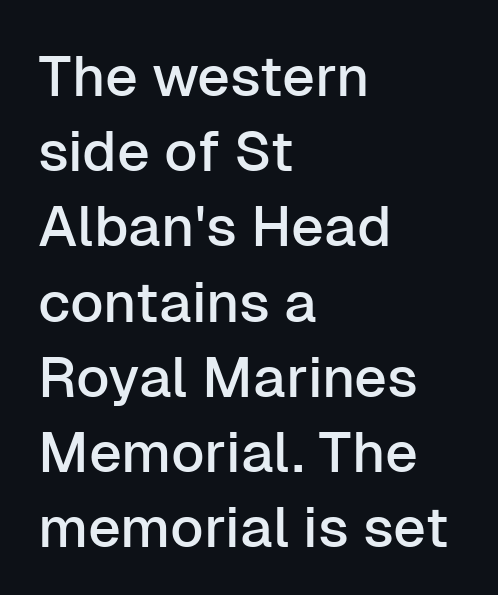
{"serif": "no", "italic": "no", "width": "normal", "stroke_contrast": "low", "x_height": "medium", "monospaced": "no", "underline": "no", "align": "left", "line_spacing": "normal", "line_spacing_ratio": 1.32, "letter_spacing": "normal", "letter_spacing_em": 0.0, "glyph_px": 57}
